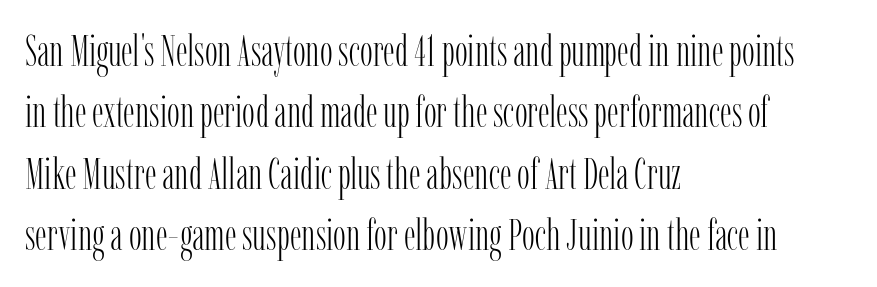
Q: Is the text bold? A: No.
Q: Is the text italic (slanted)? A: No, it is upright.
Q: Is the typeface a serif or a sans-serif typeface? A: Serif.
Q: Is the text underlined? A: No.
Q: How is the paragraph aligned? A: Left-aligned.
Q: Is the spacing between letters normal or unusually wide? A: Normal.
Q: Is the spacing between lines tight, normal or loose? A: Normal.
Q: Width (condensed, normal, or wide)? A: Condensed.
Q: Stroke contrast? A: Low.
Q: x-height? A: Medium.
Q: Monospaced? A: No.
